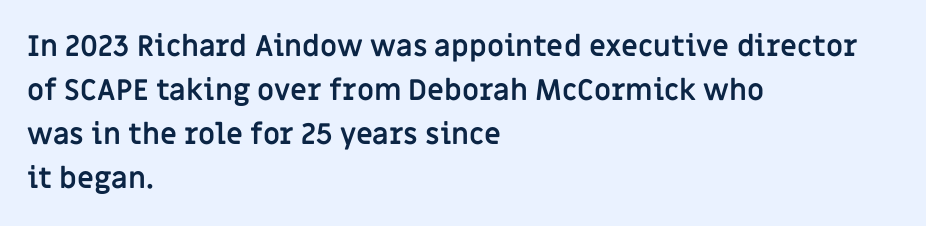
The image shows 29 px semibold sans-serif type, upright; set left-aligned, normal line spacing (1.52x), normal letter spacing, not underlined; low stroke contrast and a large x-height.
